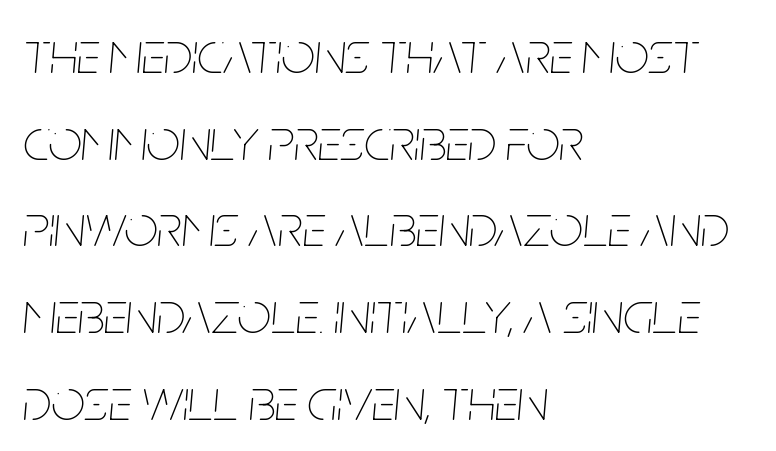
{"italic": "yes", "lean": "right", "slant_degrees": 5, "bold": "no", "weight": "thin", "width": "condensed", "stroke_contrast": "low", "x_height": "large", "monospaced": "no", "underline": "no", "align": "left", "line_spacing": "normal", "line_spacing_ratio": 1.47, "letter_spacing": "normal", "letter_spacing_em": 0.0, "glyph_px": 59}
